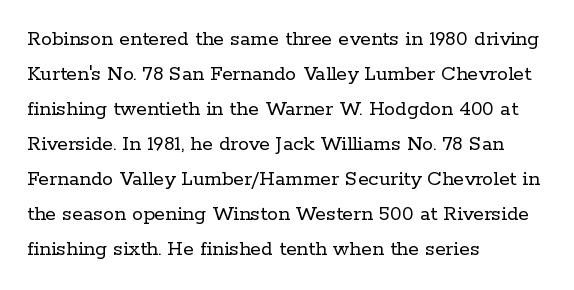
The image shows 22 px text type, upright; set left-aligned, normal line spacing (1.59x), normal letter spacing, not underlined.
